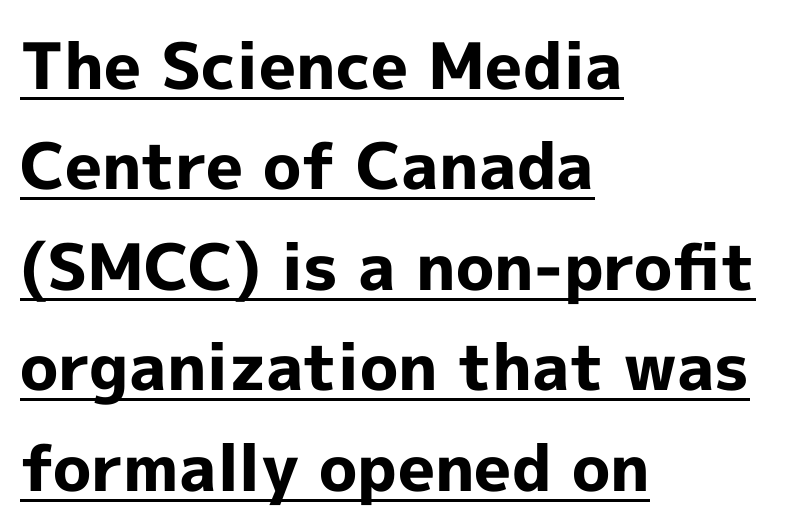
The image shows 64 px bold sans-serif type, upright; set left-aligned, normal line spacing (1.57x), normal letter spacing, underlined; a medium x-height.
